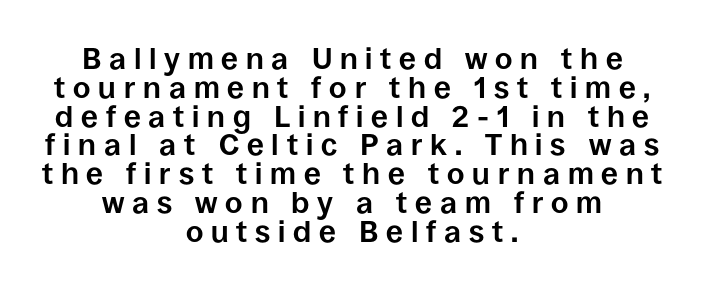
{"serif": "no", "italic": "no", "bold": "yes", "weight": "bold", "width": "normal", "stroke_contrast": "low", "x_height": "large", "monospaced": "no", "underline": "no", "align": "center", "line_spacing": "tight", "line_spacing_ratio": 0.96, "letter_spacing": "wide", "letter_spacing_em": 0.26, "glyph_px": 30}
